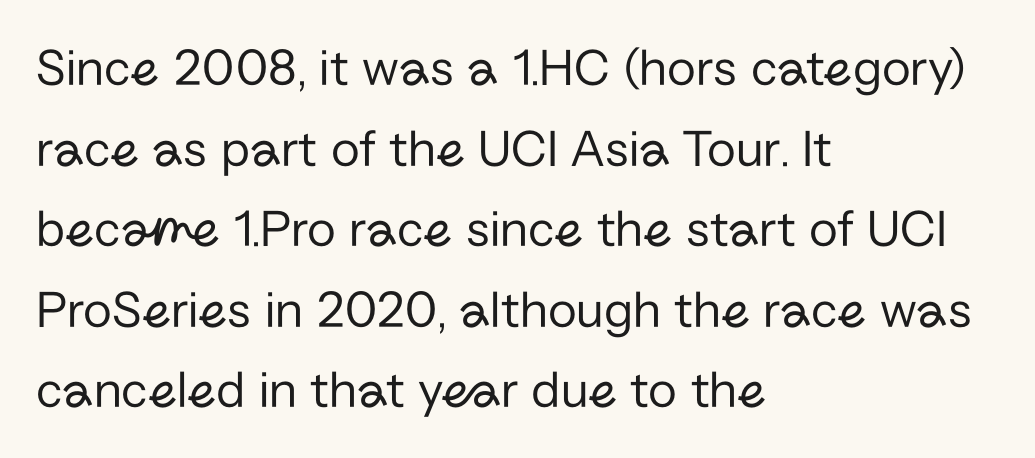
The image shows 53 px regular-weight sans-serif type, upright; set left-aligned, normal line spacing (1.52x), normal letter spacing, not underlined; low stroke contrast and a medium x-height.
